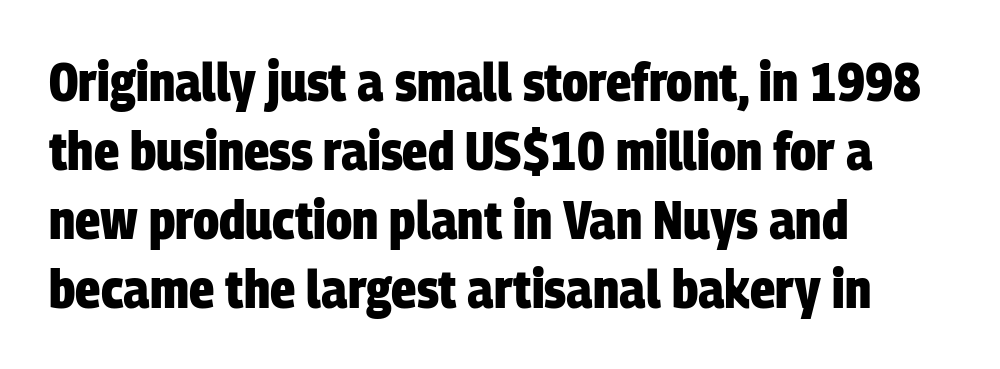
{"serif": "no", "bold": "yes", "weight": "heavy", "width": "condensed", "stroke_contrast": "low", "x_height": "large", "monospaced": "no", "underline": "no", "align": "left", "line_spacing": "normal", "line_spacing_ratio": 1.3, "letter_spacing": "normal", "letter_spacing_em": 0.0, "glyph_px": 53}
